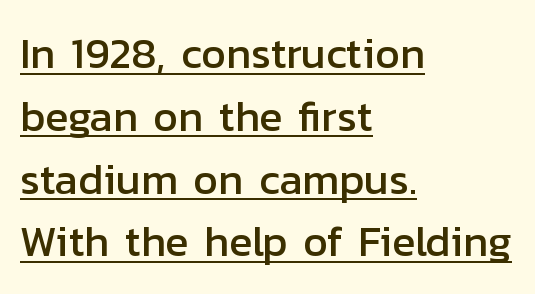
{"serif": "no", "italic": "no", "width": "normal", "stroke_contrast": "low", "x_height": "medium", "monospaced": "no", "underline": "yes", "align": "left", "line_spacing": "normal", "line_spacing_ratio": 1.46, "letter_spacing": "normal", "letter_spacing_em": 0.0, "glyph_px": 43}
